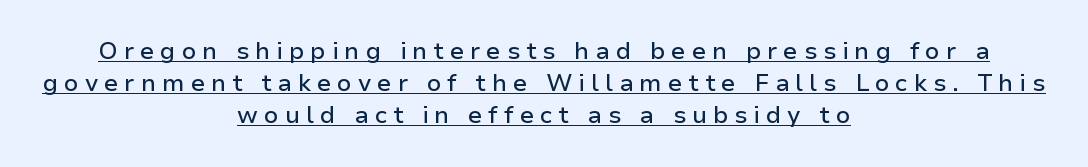
The image shows 24 px text type, upright; set centered, normal line spacing (1.34x), unusually wide letter spacing (+0.24 em), underlined.
